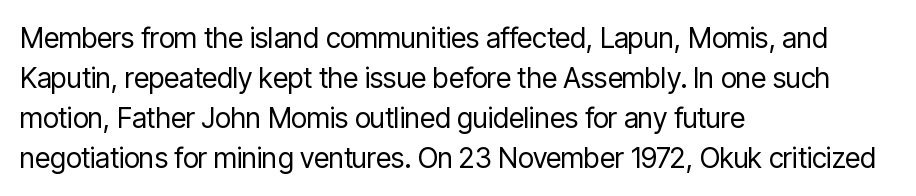
The image shows 28 px regular-weight, condensed sans-serif type, upright; set left-aligned, normal line spacing (1.43x), normal letter spacing, not underlined; low stroke contrast and a medium x-height.
